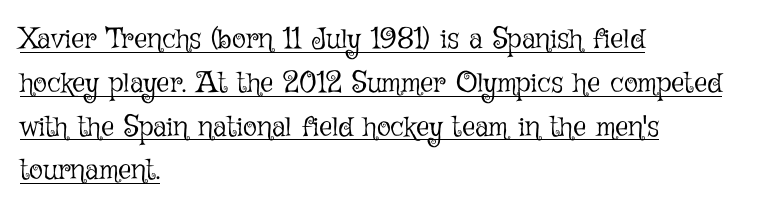
The image shows 29 px light type, upright; set left-aligned, normal line spacing (1.51x), normal letter spacing, underlined; low stroke contrast and a medium x-height.
